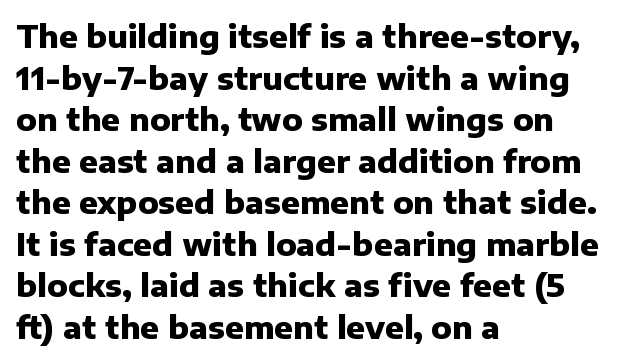
{"serif": "no", "italic": "no", "bold": "yes", "weight": "heavy", "width": "normal", "stroke_contrast": "low", "x_height": "medium", "monospaced": "no", "underline": "no", "align": "left", "line_spacing": "normal", "line_spacing_ratio": 1.34, "letter_spacing": "normal", "letter_spacing_em": 0.0, "glyph_px": 31}
